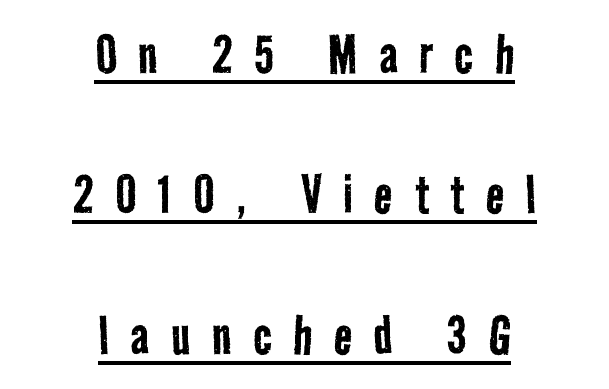
The image shows 63 px regular-weight, condensed sans-serif type; set centered, loose line spacing (2.23x), unusually wide letter spacing (+0.34 em), underlined; low stroke contrast and a medium x-height.
